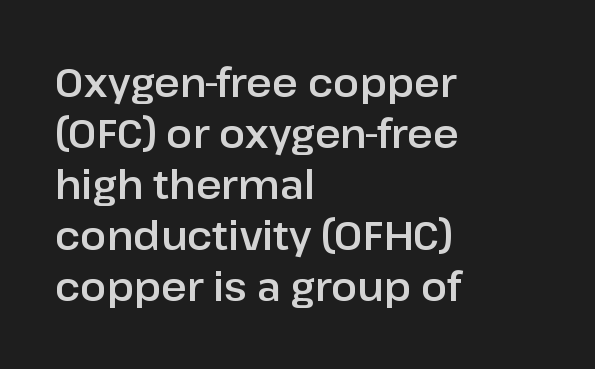
The image shows 39 px sans-serif type, upright; set left-aligned, normal line spacing (1.31x), normal letter spacing, not underlined; low stroke contrast and a medium x-height.
